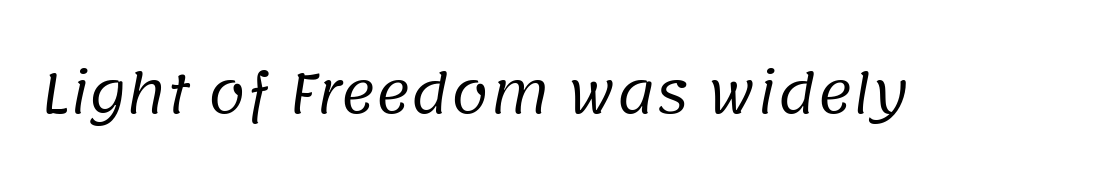
Q: Is the text bold? A: No.
Q: Is the typeface a serif or a sans-serif typeface? A: Sans-serif.
Q: Is the text underlined? A: No.
Q: Is the spacing between letters normal or unusually wide? A: Normal.
Q: Width (condensed, normal, or wide)? A: Normal.
Q: Stroke contrast? A: Low.
Q: x-height? A: Large.
Q: Monospaced? A: No.
